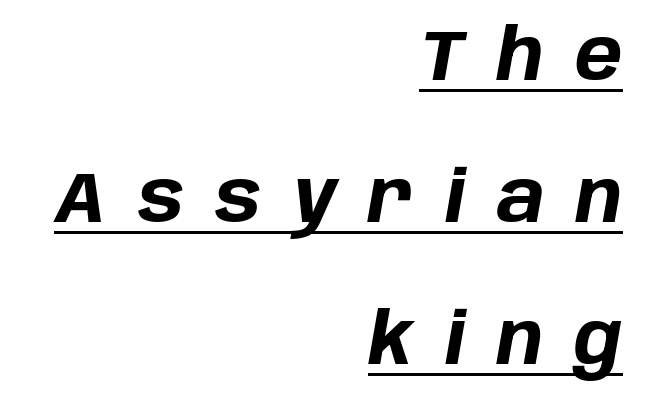
The image shows 71 px bold type, italic (leaning right); set right-aligned, loose line spacing (2.0x), unusually wide letter spacing (+0.44 em), underlined; low stroke contrast and a large x-height.
